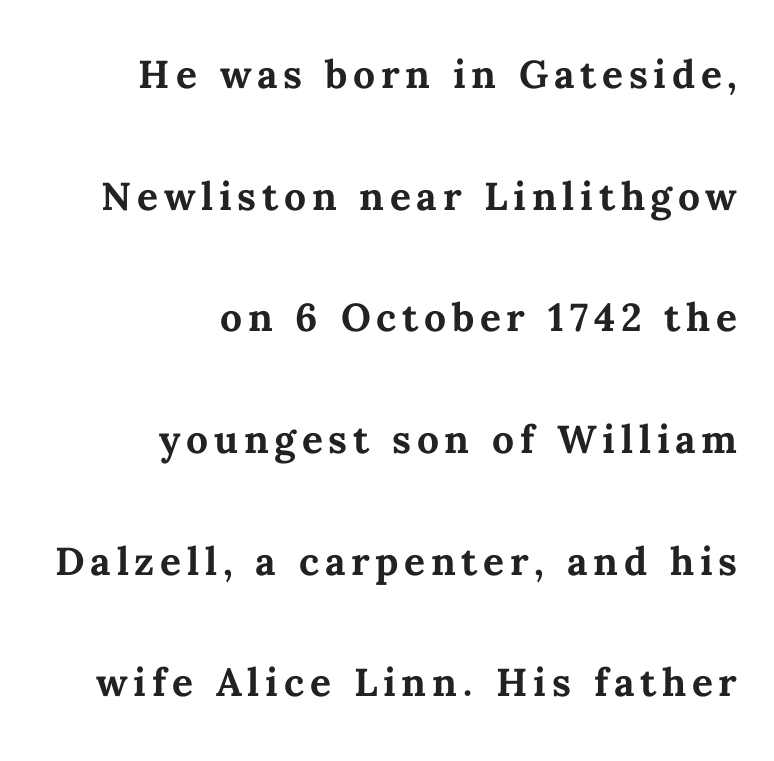
{"italic": "no", "bold": "yes", "weight": "semibold", "width": "normal", "stroke_contrast": "medium", "x_height": "medium", "monospaced": "no", "underline": "no", "align": "right", "line_spacing": "loose", "line_spacing_ratio": 2.34, "glyph_px": 52}
